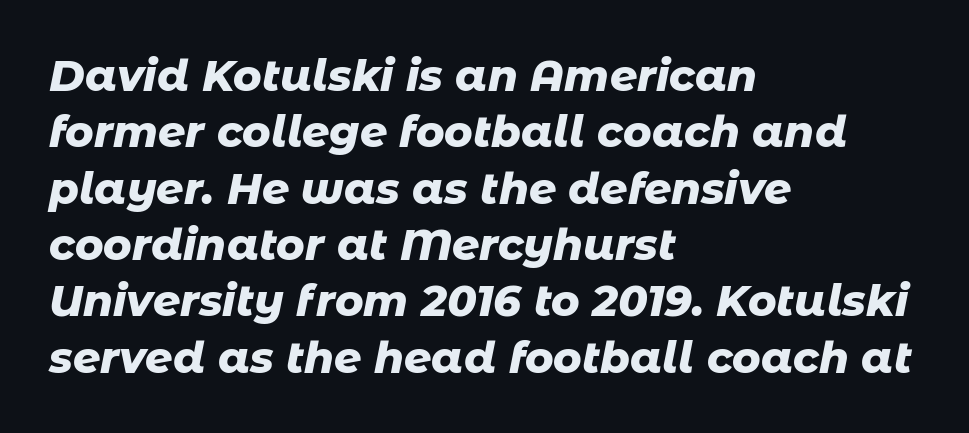
The whole block is typeset with a tilt. This sample has the flowing, uneven cadence of proportional lettering. These lines stack with their left ends in a neat column. Set as a true bold cut, around the 700 mark. Default kerning and tracking; the words read as compact shapes. A clean baseline with only descenders dipping below it.
